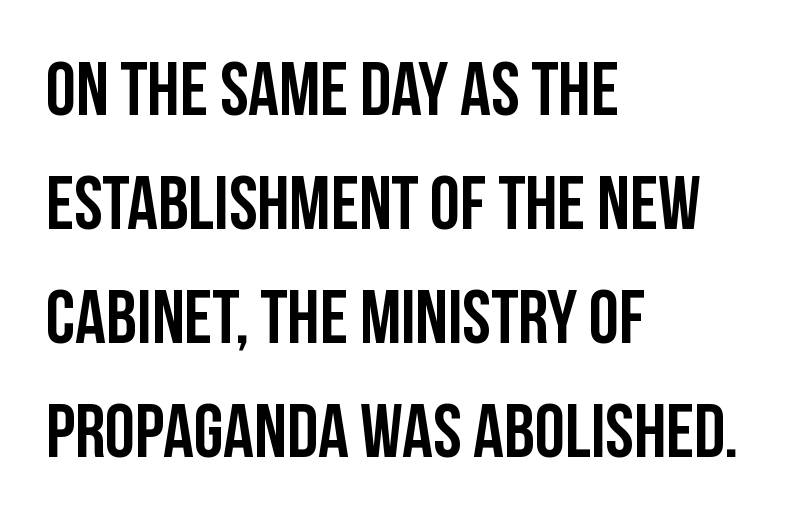
Q: Is the text italic (slanted)? A: No, it is upright.
Q: Is the typeface a serif or a sans-serif typeface? A: Sans-serif.
Q: Is the text underlined? A: No.
Q: How is the paragraph aligned? A: Left-aligned.
Q: Is the spacing between letters normal or unusually wide? A: Normal.
Q: Is the spacing between lines tight, normal or loose? A: Normal.
Q: Width (condensed, normal, or wide)? A: Condensed.
Q: Stroke contrast? A: Low.
Q: x-height? A: Large.
Q: Monospaced? A: No.
